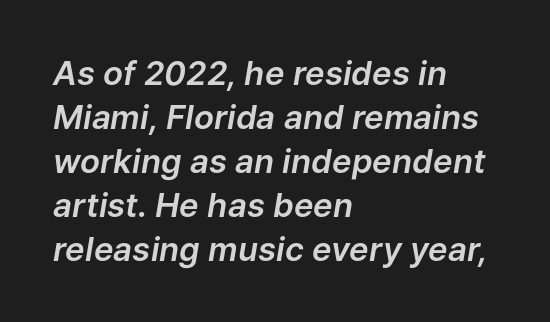
Q: Is the text italic (slanted)? A: Yes, it leans right by about 9 degrees.
Q: Is the text underlined? A: No.
Q: How is the paragraph aligned? A: Left-aligned.
Q: Is the spacing between letters normal or unusually wide? A: Normal.
Q: Is the spacing between lines tight, normal or loose? A: Normal.
Q: Width (condensed, normal, or wide)? A: Normal.
Q: Stroke contrast? A: Low.
Q: x-height? A: Medium.
Q: Monospaced? A: No.
